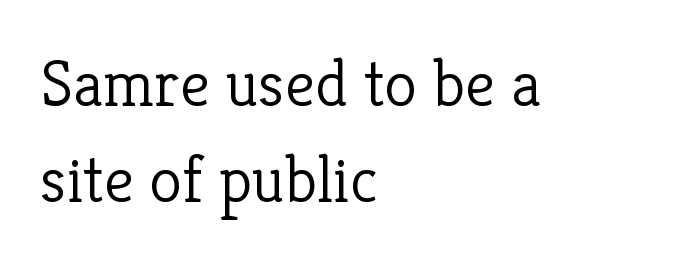
The image shows 67 px light serif type, upright; set left-aligned, normal line spacing (1.44x), normal letter spacing, not underlined; low stroke contrast and a medium x-height.
